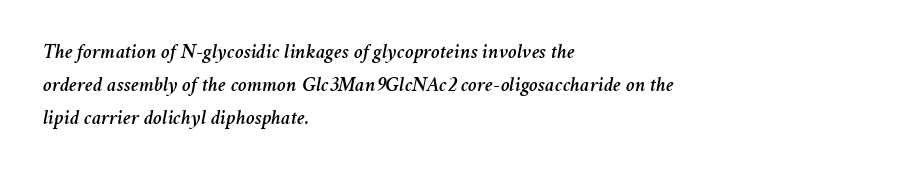
The line-height multiplier appears to be the usual default. Anything drawn beneath the words? Only blank space. Compared with a centered layout, this one pins lines to the left instead. The lettering tilts uniformly, giving the passage an italic look. There is no visible air inserted between adjacent glyphs.
